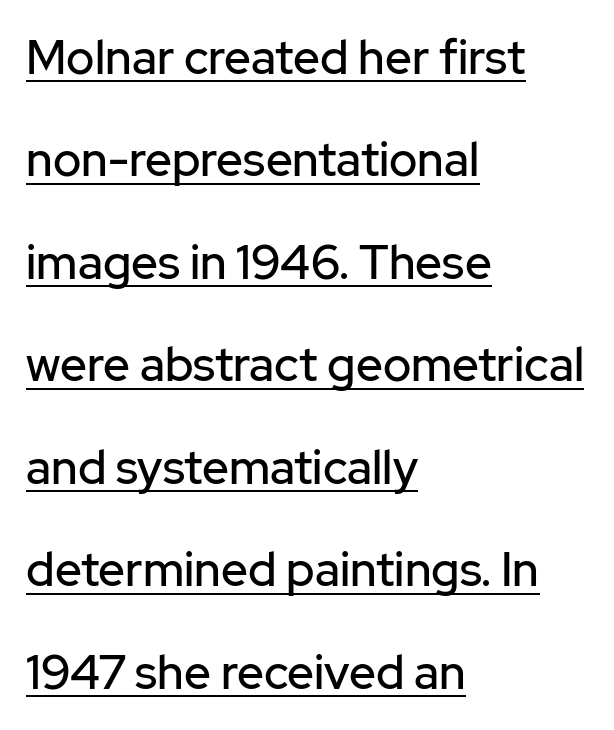
The image shows 47 px sans-serif type, upright; set left-aligned, loose line spacing (2.18x), normal letter spacing, underlined; low stroke contrast and a medium x-height.
